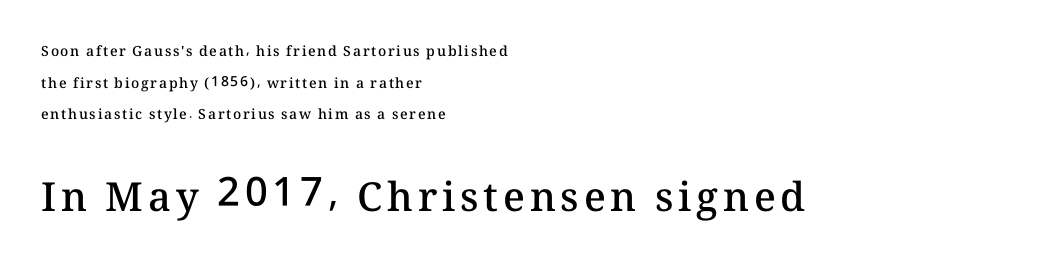
Q: Is the text bold? A: Semi-bold.
Q: Is the text italic (slanted)? A: No, it is upright.
Q: Is the text underlined? A: No.
Q: How is the paragraph aligned? A: Left-aligned.
Q: Is the spacing between lines tight, normal or loose? A: Loose.
Q: Which block of text is set in a larger size, the first (top) or the second (bottom)? A: The second (bottom) one.
Q: Width (condensed, normal, or wide)? A: Normal.
Q: Stroke contrast? A: Medium.
Q: x-height? A: Medium.
Q: Monospaced? A: No.
